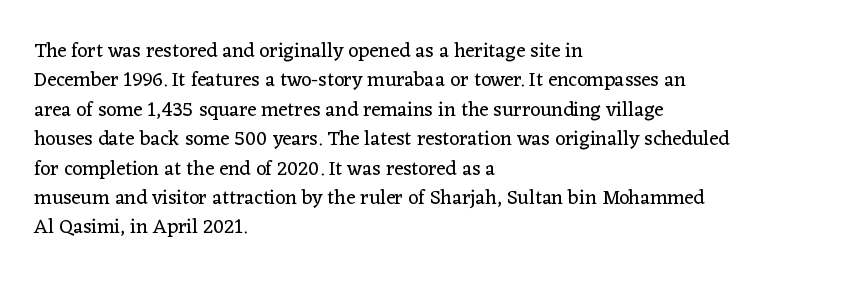
Q: Is the text bold? A: No.
Q: Is the text italic (slanted)? A: No, it is upright.
Q: Is the text underlined? A: No.
Q: How is the paragraph aligned? A: Left-aligned.
Q: Is the spacing between letters normal or unusually wide? A: Normal.
Q: Is the spacing between lines tight, normal or loose? A: Normal.
